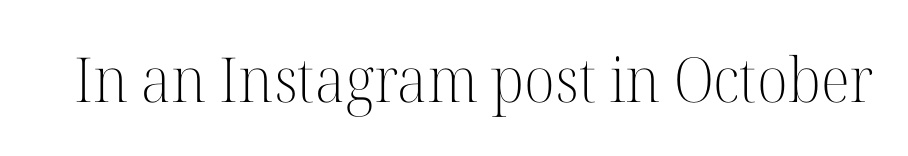
{"serif": "yes", "italic": "no", "bold": "no", "weight": "light", "width": "normal", "stroke_contrast": "high", "x_height": "medium", "monospaced": "no", "underline": "no", "letter_spacing": "normal", "letter_spacing_em": 0.0, "glyph_px": 62}
